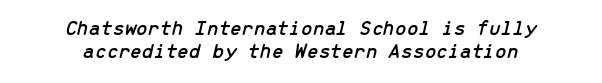
{"italic": "yes", "lean": "right", "slant_degrees": 13, "underline": "no", "align": "center", "line_spacing": "tight", "line_spacing_ratio": 1.08, "letter_spacing": "normal", "letter_spacing_em": 0.0, "glyph_px": 21}
